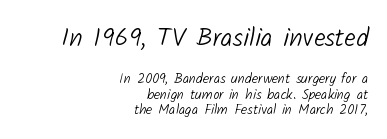
Q: Is the text bold? A: No.
Q: Is the text underlined? A: No.
Q: How is the paragraph aligned? A: Right-aligned.
Q: Is the spacing between letters normal or unusually wide? A: Normal.
Q: Is the spacing between lines tight, normal or loose? A: Tight.
Q: Which block of text is set in a larger size, the first (top) or the second (bottom)? A: The first (top) one.
